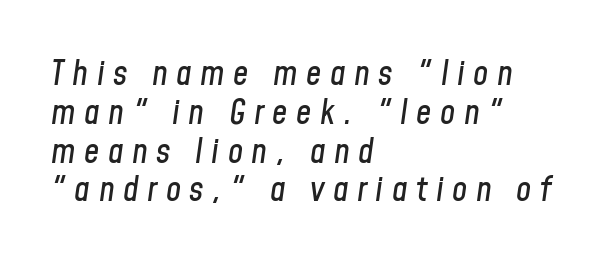
This sample has the flowing, uneven cadence of proportional lettering. Vertically, the passage feels compressed, each row crowding the next. Visually the block forms a straight wall on the left and a jagged coastline on the right. The font's italic variant was chosen for this text.
